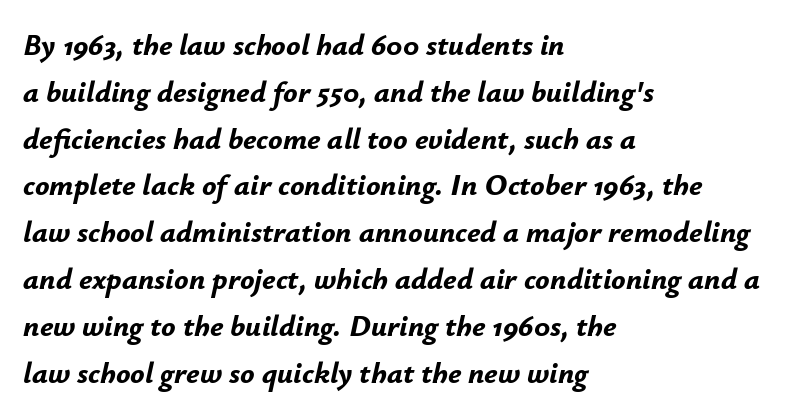
{"italic": "yes", "lean": "right", "slant_degrees": 12, "bold": "yes", "weight": "bold", "width": "normal", "stroke_contrast": "low", "x_height": "small", "monospaced": "no", "underline": "no", "align": "left", "line_spacing": "normal", "line_spacing_ratio": 1.56, "letter_spacing": "normal", "letter_spacing_em": 0.0, "glyph_px": 30}
